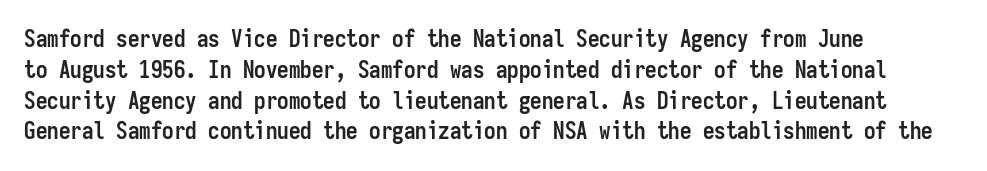
Q: Is the text bold? A: Yes.
Q: Is the text italic (slanted)? A: No, it is upright.
Q: Is the text underlined? A: No.
Q: How is the paragraph aligned? A: Left-aligned.
Q: Is the spacing between letters normal or unusually wide? A: Normal.
Q: Is the spacing between lines tight, normal or loose? A: Normal.
